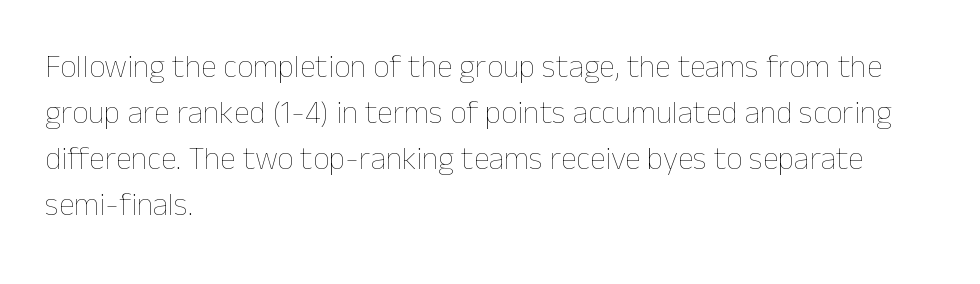
Q: Is the text bold? A: No.
Q: Is the text italic (slanted)? A: No, it is upright.
Q: Is the text underlined? A: No.
Q: How is the paragraph aligned? A: Left-aligned.
Q: Is the spacing between letters normal or unusually wide? A: Normal.
Q: Is the spacing between lines tight, normal or loose? A: Normal.
Q: Width (condensed, normal, or wide)? A: Normal.
Q: Stroke contrast? A: Low.
Q: x-height? A: Medium.
Q: Monospaced? A: No.
